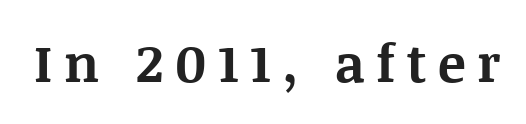
The image shows 52 px bold serif type, upright; set unusually wide letter spacing (+0.22 em), not underlined; medium stroke contrast and a large x-height.
